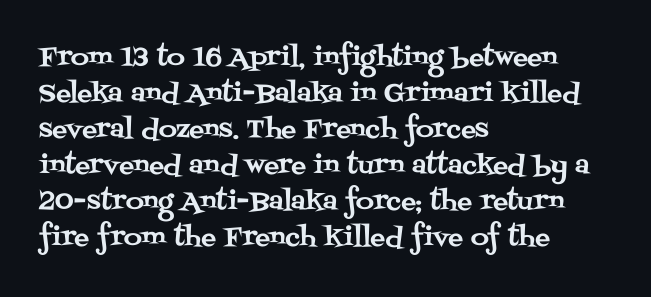
The image shows 25 px text type, upright; set left-aligned, normal line spacing (1.44x), normal letter spacing, not underlined.
